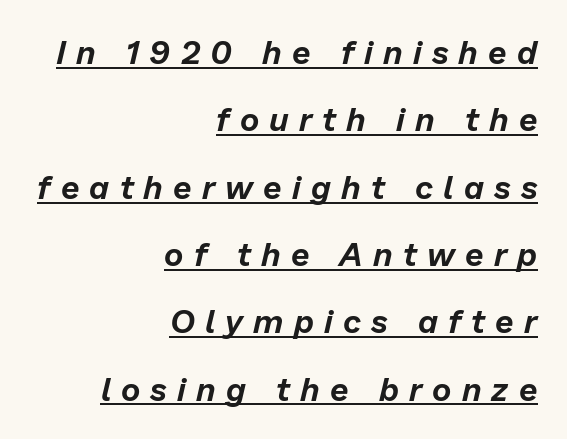
Q: Is the text italic (slanted)? A: Yes, it leans right by about 13 degrees.
Q: Is the text underlined? A: Yes.
Q: How is the paragraph aligned? A: Right-aligned.
Q: Is the spacing between letters normal or unusually wide? A: Unusually wide.
Q: Is the spacing between lines tight, normal or loose? A: Loose.
Q: Width (condensed, normal, or wide)? A: Normal.
Q: Stroke contrast? A: Low.
Q: x-height? A: Medium.
Q: Monospaced? A: No.
